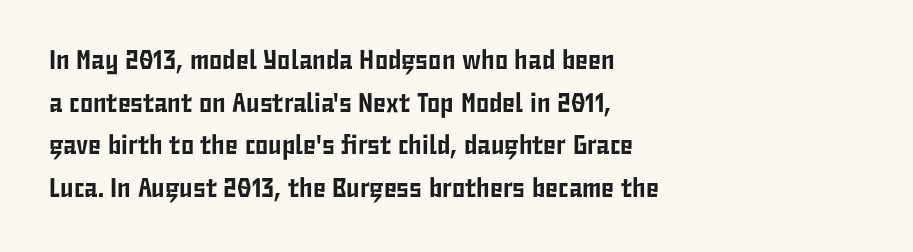
The image shows 27 px text type, upright; set left-aligned, normal line spacing (1.58x), normal letter spacing, not underlined.
